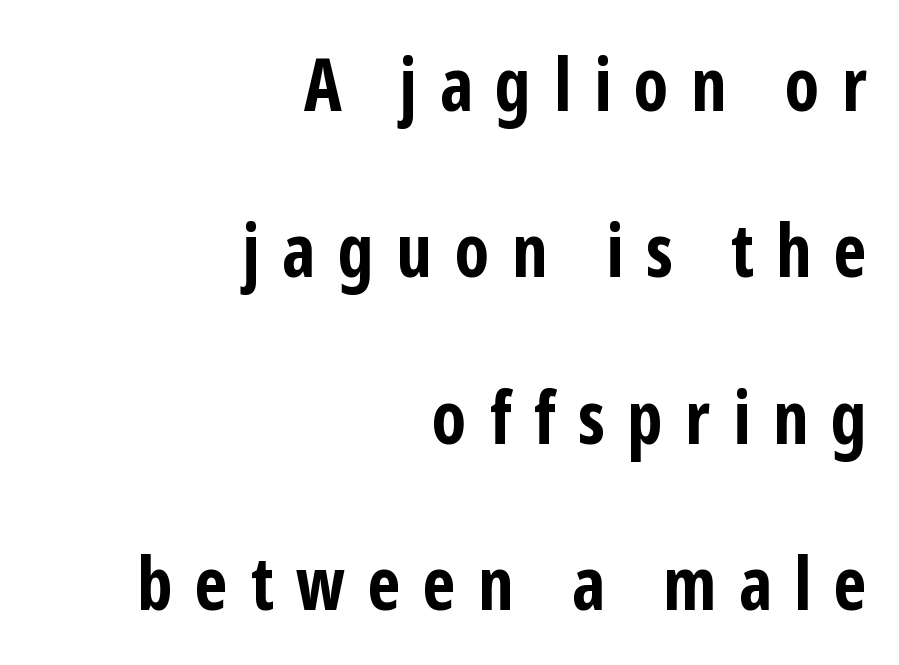
Q: Is the text bold? A: Yes.
Q: Is the text italic (slanted)? A: No, it is upright.
Q: Is the typeface a serif or a sans-serif typeface? A: Sans-serif.
Q: Is the text underlined? A: No.
Q: How is the paragraph aligned? A: Right-aligned.
Q: Is the spacing between letters normal or unusually wide? A: Unusually wide.
Q: Is the spacing between lines tight, normal or loose? A: Loose.
Q: Width (condensed, normal, or wide)? A: Condensed.
Q: Stroke contrast? A: Low.
Q: x-height? A: Medium.
Q: Monospaced? A: No.
